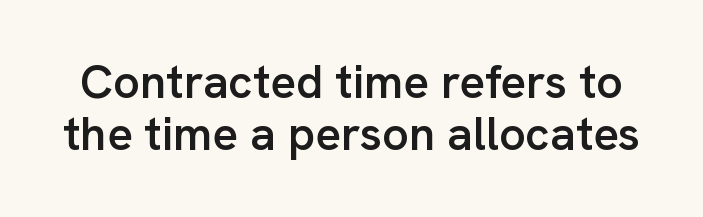
Q: Is the text bold? A: Semi-bold.
Q: Is the text italic (slanted)? A: No, it is upright.
Q: Is the typeface a serif or a sans-serif typeface? A: Sans-serif.
Q: Is the text underlined? A: No.
Q: Is the spacing between letters normal or unusually wide? A: Normal.
Q: Is the spacing between lines tight, normal or loose? A: Tight.
Q: Width (condensed, normal, or wide)? A: Normal.
Q: Stroke contrast? A: Low.
Q: x-height? A: Medium.
Q: Monospaced? A: No.
